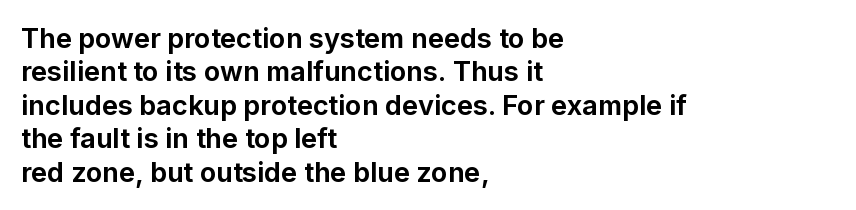
There is no visible air inserted between adjacent glyphs. Compared with a centered layout, this one pins lines to the left instead. The strokes are fattened all the way to bold. A typesetter would mark this as roman, not italic. The words here are not underlined.
